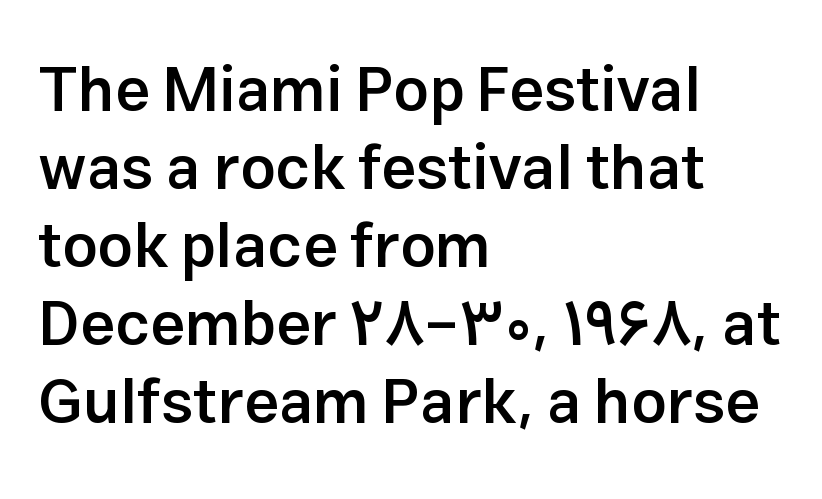
This is sans-serif lettering, the kind often seen on screens and signage. Notice how descenders clear the ascenders below comfortably — that's standard leading. The letters advance in unequal steps, a hallmark of proportional type. Typesetter's note: demi weight, one step under bold.
